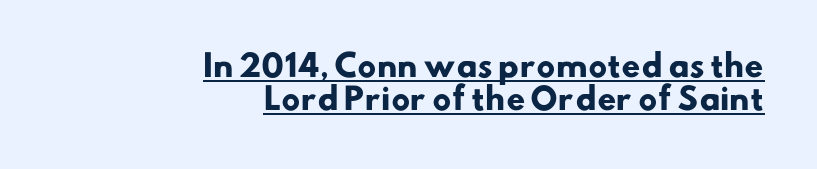
{"serif": "no", "bold": "yes", "weight": "heavy", "width": "normal", "stroke_contrast": "low", "x_height": "small", "monospaced": "no", "underline": "yes", "align": "right", "line_spacing": "tight", "line_spacing_ratio": 1.09, "letter_spacing": "normal", "letter_spacing_em": 0.0, "glyph_px": 30}
